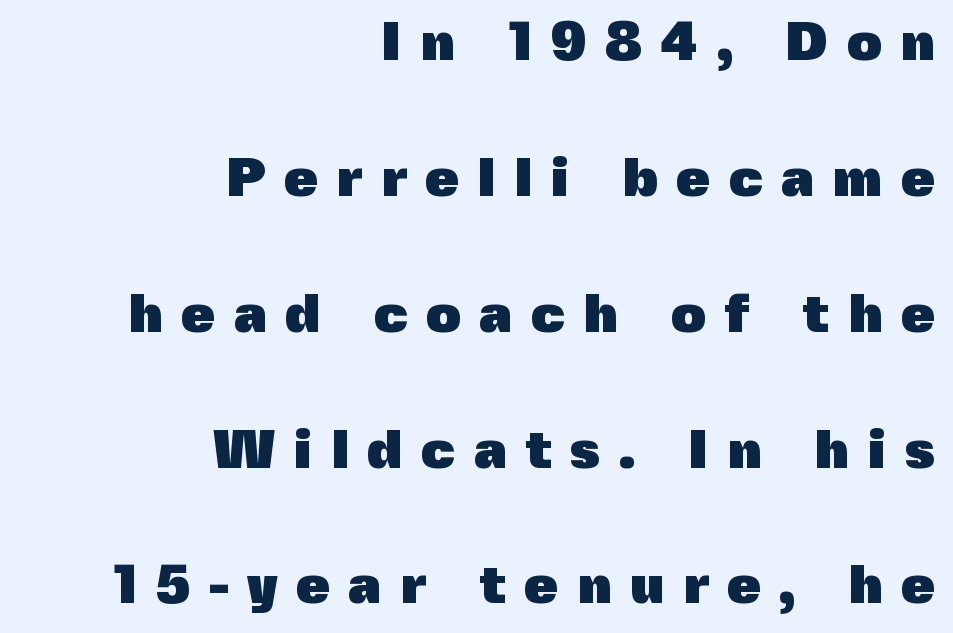
Q: Is the text bold? A: Yes.
Q: Is the text italic (slanted)? A: No, it is upright.
Q: Is the typeface a serif or a sans-serif typeface? A: Sans-serif.
Q: Is the text underlined? A: No.
Q: How is the paragraph aligned? A: Right-aligned.
Q: Is the spacing between letters normal or unusually wide? A: Unusually wide.
Q: Is the spacing between lines tight, normal or loose? A: Loose.
Q: Width (condensed, normal, or wide)? A: Normal.
Q: x-height? A: Medium.
Q: Monospaced? A: No.
